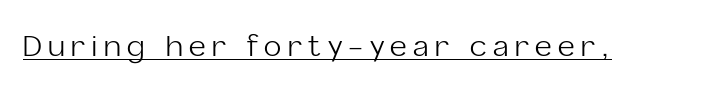
Q: Is the text bold? A: No.
Q: Is the text italic (slanted)? A: No, it is upright.
Q: Is the typeface a serif or a sans-serif typeface? A: Sans-serif.
Q: Is the text underlined? A: Yes.
Q: Is the spacing between letters normal or unusually wide? A: Unusually wide.
Q: Width (condensed, normal, or wide)? A: Normal.
Q: Stroke contrast? A: Low.
Q: x-height? A: Medium.
Q: Monospaced? A: No.
